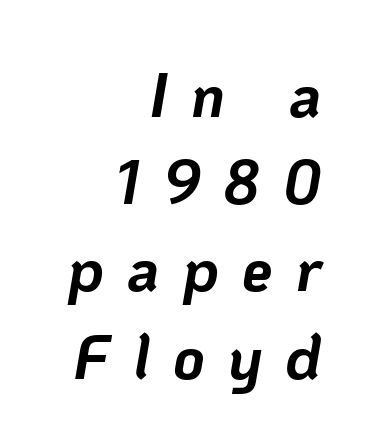
The image shows 61 px bold type, italic (leaning right); set right-aligned, normal line spacing (1.43x), unusually wide letter spacing (+0.38 em), not underlined; low stroke contrast and a medium x-height.
